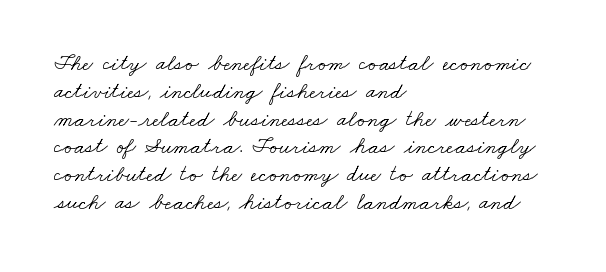
{"bold": "no", "underline": "no", "align": "left", "line_spacing_ratio": 1.21, "letter_spacing": "normal", "letter_spacing_em": 0.0, "glyph_px": 23}
